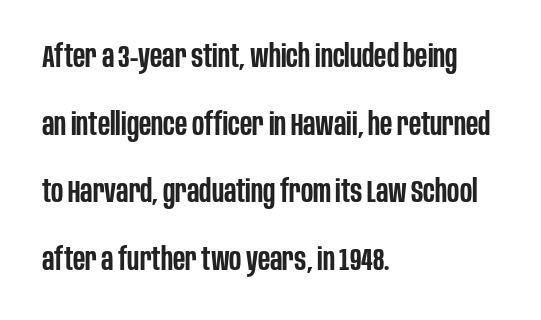
Note the varied advance widths — an 'i' is clearly narrower than an 'm'. Italic? Not at all — the glyphs are vertical. Check under the words: just untouched page. These lines stack with their left ends in a neat column. In terms of letterspacing, this is plain default setting. Examine the stroke ends and you'll find no serifs.
